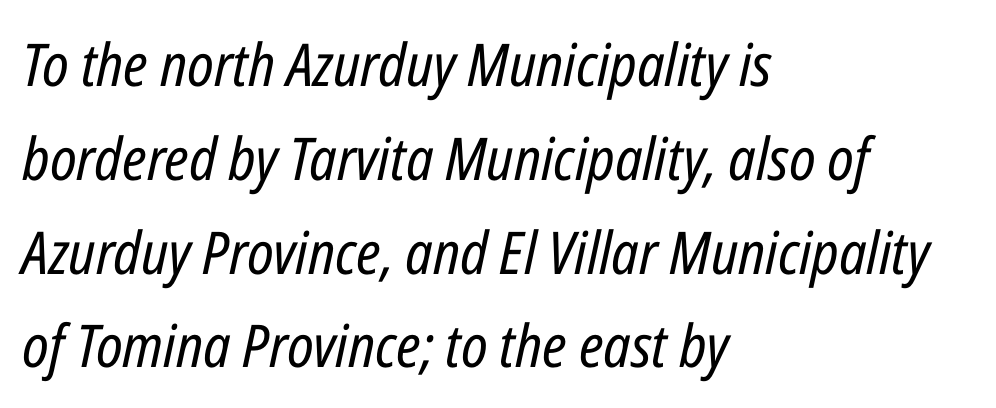
The image shows 59 px regular-weight, condensed type, italic (leaning right); set left-aligned, normal line spacing (1.59x), normal letter spacing, not underlined; low stroke contrast and a medium x-height.
